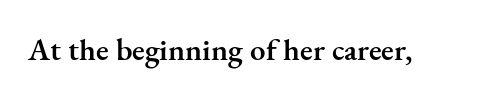
Q: Is the text bold? A: Semi-bold.
Q: Is the text italic (slanted)? A: No, it is upright.
Q: Is the typeface a serif or a sans-serif typeface? A: Serif.
Q: Is the text underlined? A: No.
Q: Is the spacing between letters normal or unusually wide? A: Normal.
Q: Width (condensed, normal, or wide)? A: Normal.
Q: Stroke contrast? A: Medium.
Q: x-height? A: Small.
Q: Monospaced? A: No.
